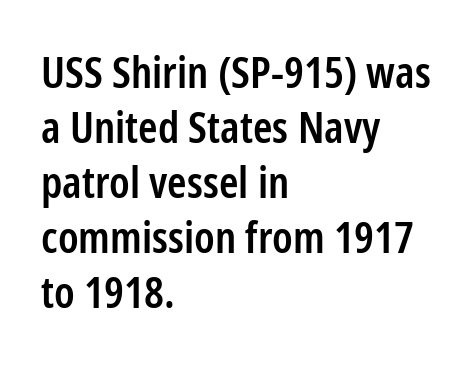
Q: Is the text bold? A: Semi-bold.
Q: Is the text italic (slanted)? A: No, it is upright.
Q: Is the typeface a serif or a sans-serif typeface? A: Sans-serif.
Q: Is the text underlined? A: No.
Q: How is the paragraph aligned? A: Left-aligned.
Q: Is the spacing between letters normal or unusually wide? A: Normal.
Q: Is the spacing between lines tight, normal or loose? A: Normal.
Q: Width (condensed, normal, or wide)? A: Condensed.
Q: Stroke contrast? A: Low.
Q: x-height? A: Medium.
Q: Monospaced? A: No.
